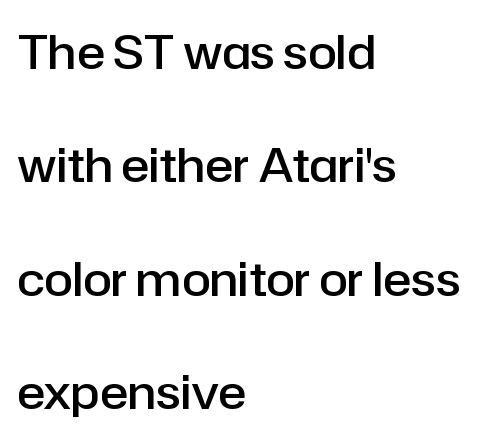
The image shows 47 px semibold sans-serif type, upright; set left-aligned, loose line spacing (2.41x), normal letter spacing, not underlined; low stroke contrast and a medium x-height.
